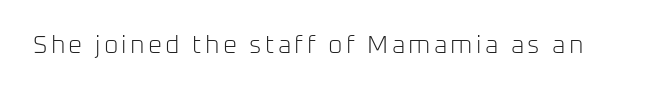
The image shows 25 px text type, upright; set not underlined.
